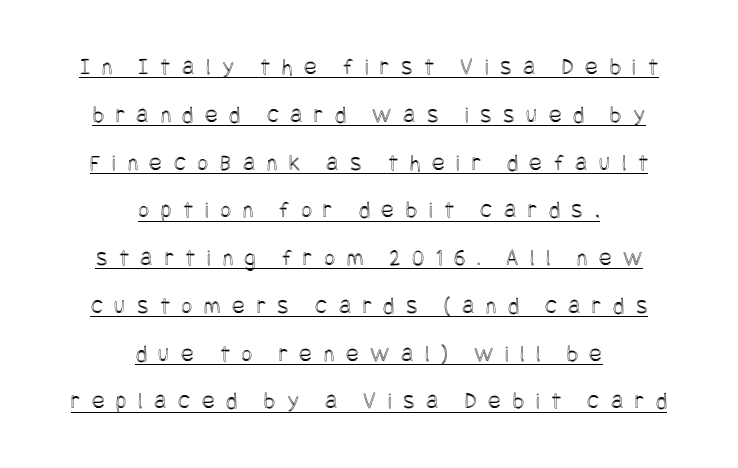
Q: Is the text italic (slanted)? A: No, it is upright.
Q: Is the text underlined? A: Yes.
Q: How is the paragraph aligned? A: Centered.
Q: Is the spacing between letters normal or unusually wide? A: Unusually wide.
Q: Is the spacing between lines tight, normal or loose? A: Loose.
